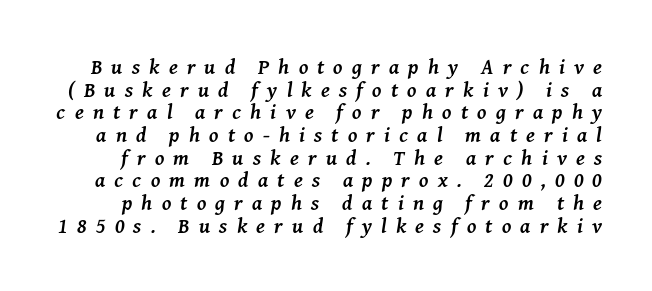
The image shows 21 px bold type, italic (leaning right); set tight line spacing (1.08x), unusually wide letter spacing (+0.44 em), not underlined.
